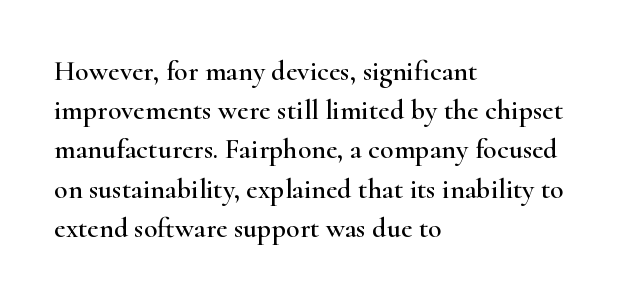
The image shows 28 px wide serif type, upright; set left-aligned, normal line spacing (1.4x), normal letter spacing, not underlined; high stroke contrast and a small x-height.
